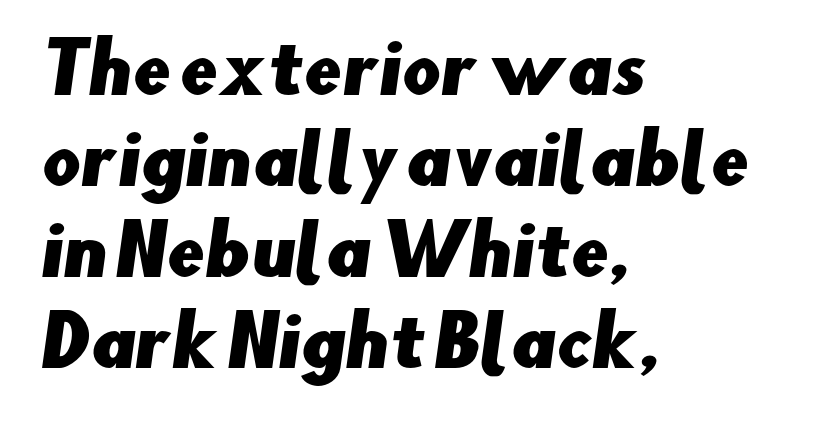
Q: Is the typeface a serif or a sans-serif typeface? A: Sans-serif.
Q: Is the text underlined? A: No.
Q: How is the paragraph aligned? A: Left-aligned.
Q: Is the spacing between letters normal or unusually wide? A: Normal.
Q: Is the spacing between lines tight, normal or loose? A: Normal.
Q: Width (condensed, normal, or wide)? A: Normal.
Q: Stroke contrast? A: Low.
Q: x-height? A: Small.
Q: Monospaced? A: No.
